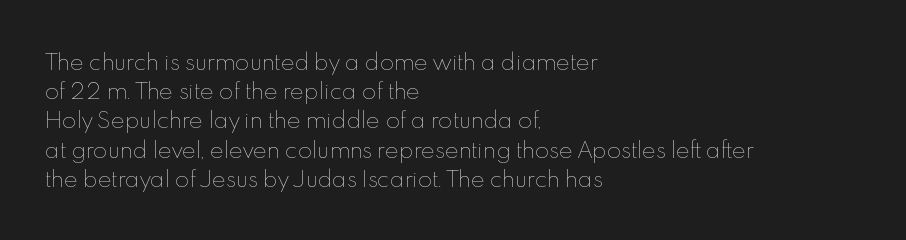
The image shows 21 px text type, upright; set left-aligned, normal line spacing (1.39x), normal letter spacing, not underlined.
